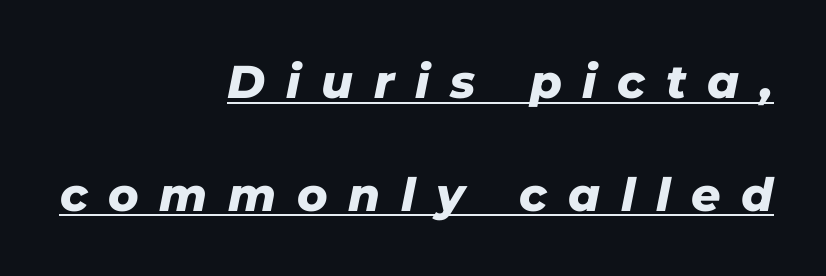
Q: Is the text bold? A: Yes.
Q: Is the text italic (slanted)? A: Yes, it leans right by about 11 degrees.
Q: Is the text underlined? A: Yes.
Q: How is the paragraph aligned? A: Right-aligned.
Q: Is the spacing between letters normal or unusually wide? A: Unusually wide.
Q: Is the spacing between lines tight, normal or loose? A: Loose.
Q: Width (condensed, normal, or wide)? A: Normal.
Q: Stroke contrast? A: Low.
Q: x-height? A: Medium.
Q: Monospaced? A: No.
